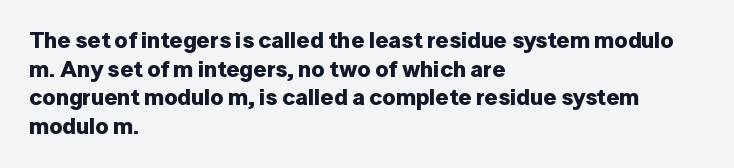
{"italic": "no", "bold": "yes", "underline": "no", "align": "left", "line_spacing_ratio": 1.24, "letter_spacing": "normal", "letter_spacing_em": 0.0, "glyph_px": 23}
